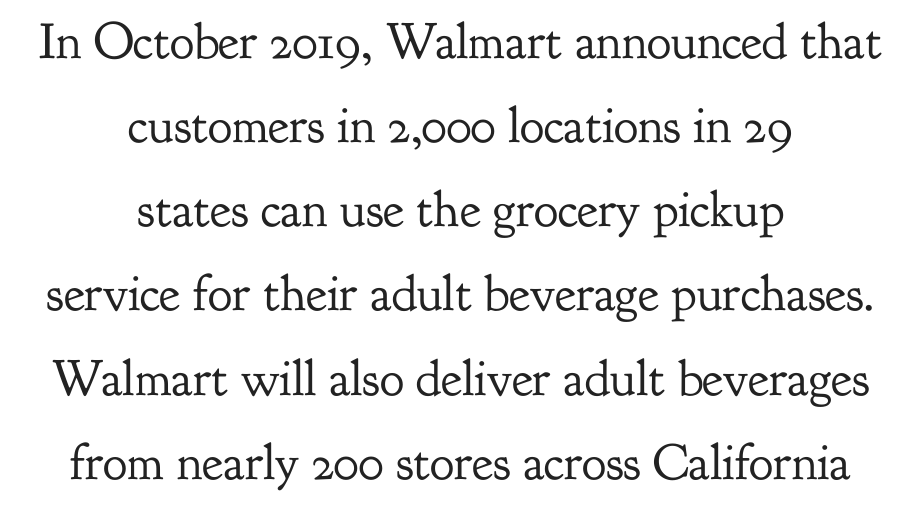
{"serif": "yes", "italic": "no", "bold": "no", "weight": "regular", "width": "normal", "stroke_contrast": "low", "x_height": "small", "monospaced": "no", "underline": "no", "align": "center", "line_spacing": "normal", "line_spacing_ratio": 1.65, "letter_spacing": "normal", "letter_spacing_em": 0.0, "glyph_px": 51}
